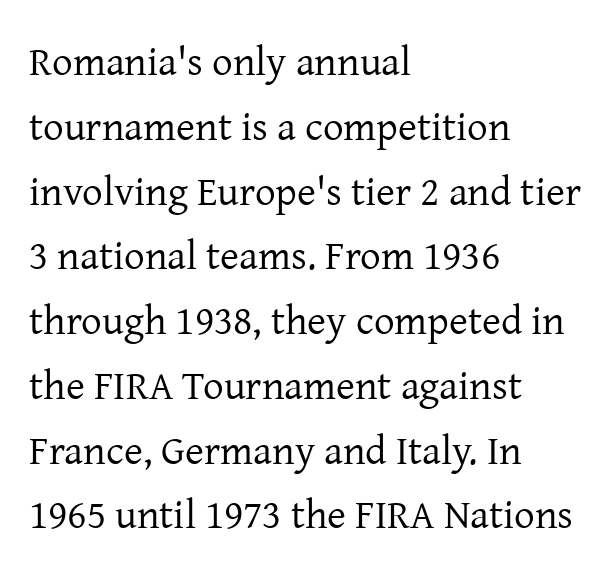
{"serif": "yes", "italic": "no", "bold": "no", "weight": "regular", "width": "normal", "stroke_contrast": "low", "x_height": "medium", "monospaced": "no", "underline": "no", "align": "left", "line_spacing": "normal", "line_spacing_ratio": 1.58, "letter_spacing": "normal", "letter_spacing_em": 0.0, "glyph_px": 41}
